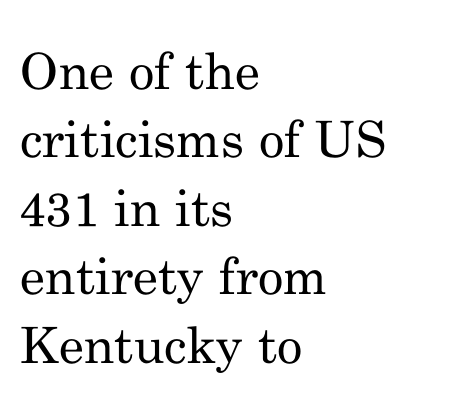
{"serif": "yes", "italic": "no", "bold": "no", "weight": "regular", "width": "normal", "stroke_contrast": "medium", "x_height": "small", "monospaced": "no", "underline": "no", "align": "left", "line_spacing": "normal", "line_spacing_ratio": 1.37, "letter_spacing": "normal", "letter_spacing_em": 0.0, "glyph_px": 50}
